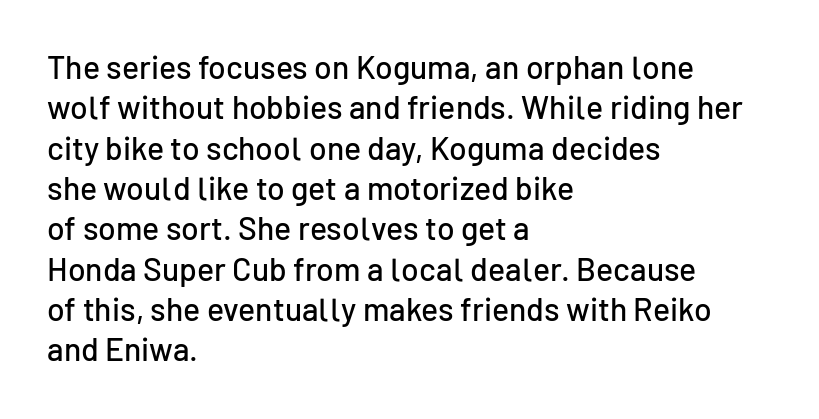
{"serif": "no", "italic": "no", "width": "normal", "stroke_contrast": "low", "x_height": "medium", "monospaced": "no", "underline": "no", "align": "left", "line_spacing": "normal", "line_spacing_ratio": 1.26, "letter_spacing": "normal", "letter_spacing_em": 0.0, "glyph_px": 32}
